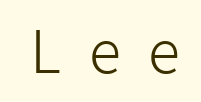
Each letter's strokes conclude bluntly, with no projecting serifs. Each word looks stretched out because of the extra space between its letters. Letters have the restrained weight of plain body copy at most. Proportional: the letters do not fall into vertical columns. No italicization has been applied; the sample stays upright.
